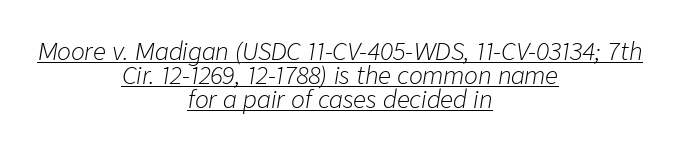
The image shows 23 px text type, italic (leaning right); set centered, tight line spacing (1.05x), normal letter spacing, underlined.
